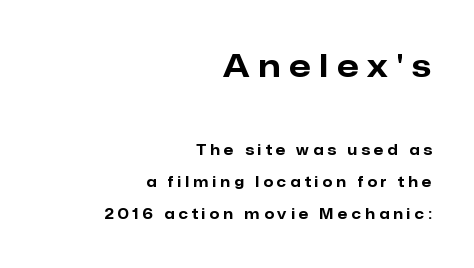
{"serif": "no", "italic": "no", "bold": "yes", "weight": "bold", "width": "normal", "stroke_contrast": "low", "x_height": "medium", "monospaced": "no", "underline": "no", "align": "right", "line_spacing": "loose", "line_spacing_ratio": 2.3, "letter_spacing": "wide", "letter_spacing_em": 0.3, "larger_block": "first", "size_ratio": 2.21, "glyph_px": 31}
